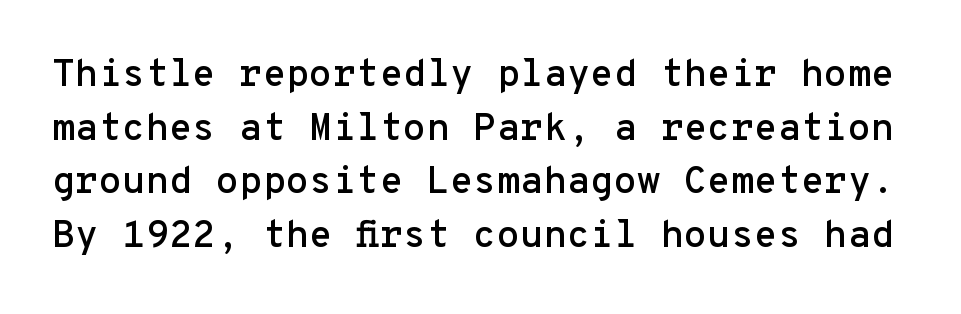
The image shows 38 px sans-serif type, upright, monospaced; set normal line spacing (1.41x), normal letter spacing, not underlined; low stroke contrast and a medium x-height.
